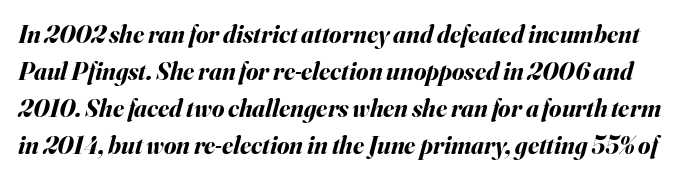
Q: Is the text bold? A: Yes.
Q: Is the text italic (slanted)? A: Yes, it leans right by about 16 degrees.
Q: Is the text underlined? A: No.
Q: Is the spacing between letters normal or unusually wide? A: Normal.
Q: Is the spacing between lines tight, normal or loose? A: Normal.
